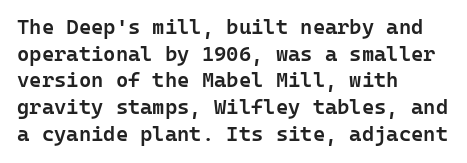
Q: Is the text bold? A: Semi-bold.
Q: Is the text italic (slanted)? A: No, it is upright.
Q: Is the text underlined? A: No.
Q: How is the paragraph aligned? A: Left-aligned.
Q: Is the spacing between letters normal or unusually wide? A: Normal.
Q: Is the spacing between lines tight, normal or loose? A: Normal.
